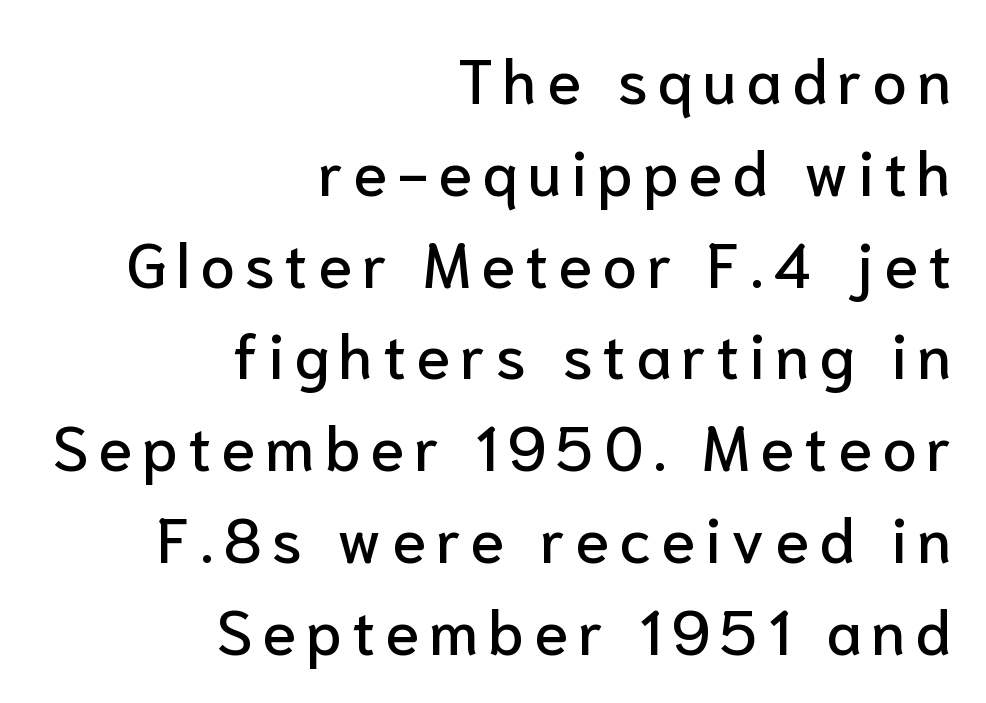
{"serif": "no", "italic": "no", "width": "normal", "stroke_contrast": "low", "x_height": "medium", "monospaced": "no", "underline": "no", "align": "right", "line_spacing": "normal", "line_spacing_ratio": 1.48, "glyph_px": 62}
